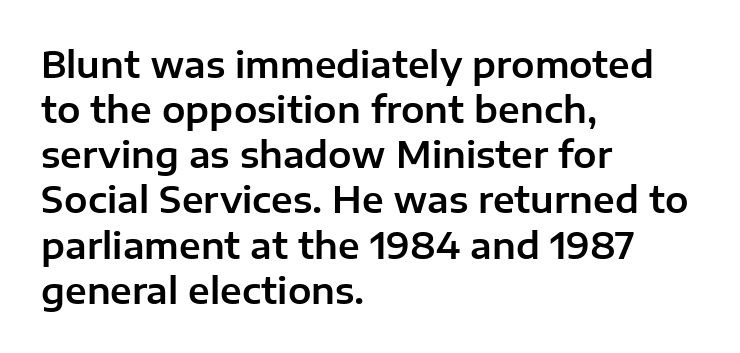
The image shows 35 px sans-serif type, upright; set left-aligned, normal line spacing (1.29x), normal letter spacing, not underlined; low stroke contrast and a medium x-height.
